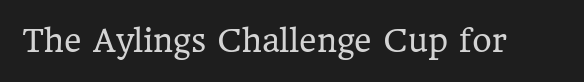
Q: Is the text bold? A: No.
Q: Is the text italic (slanted)? A: No, it is upright.
Q: Is the typeface a serif or a sans-serif typeface? A: Serif.
Q: Is the text underlined? A: No.
Q: Is the spacing between letters normal or unusually wide? A: Normal.
Q: Width (condensed, normal, or wide)? A: Normal.
Q: Stroke contrast? A: Low.
Q: x-height? A: Medium.
Q: Monospaced? A: No.
